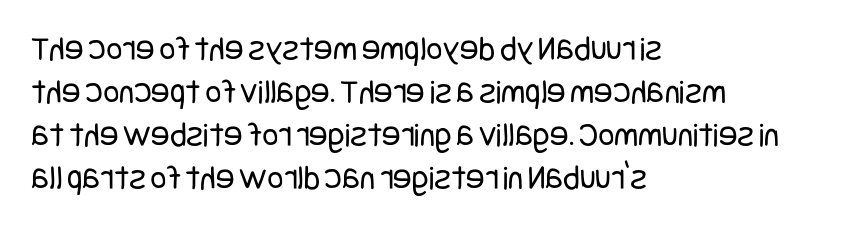
A clean baseline with only descenders dipping below it. Do the letters lean? They stand straight. Unbolded letterforms with no extra heft. Which margin do the lines hug? The left one — the right edge is uneven. Font category for this specimen: sans-serif.
